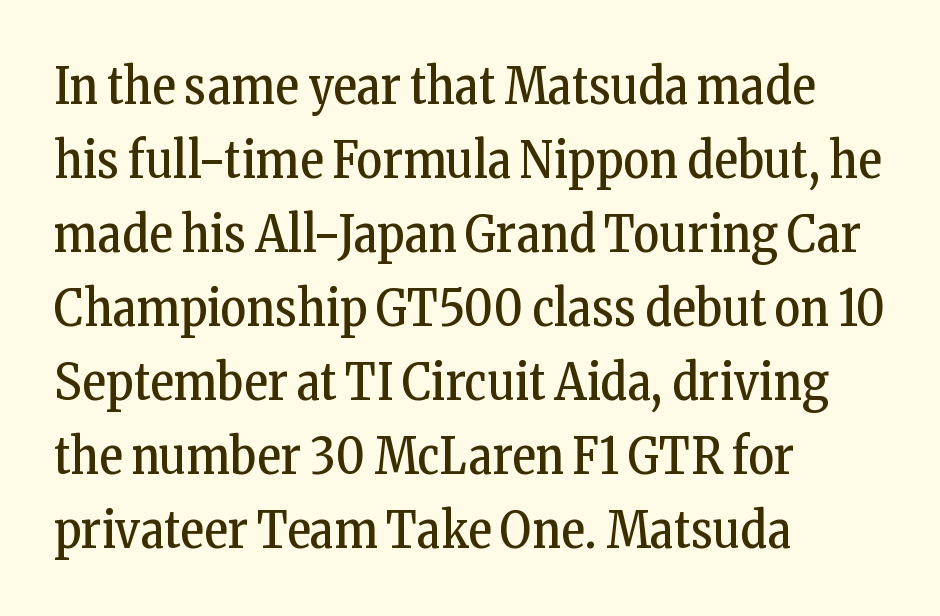
The image shows 50 px regular-weight, condensed serif type, upright; set left-aligned, normal line spacing (1.48x), normal letter spacing, not underlined; low stroke contrast and a medium x-height.
